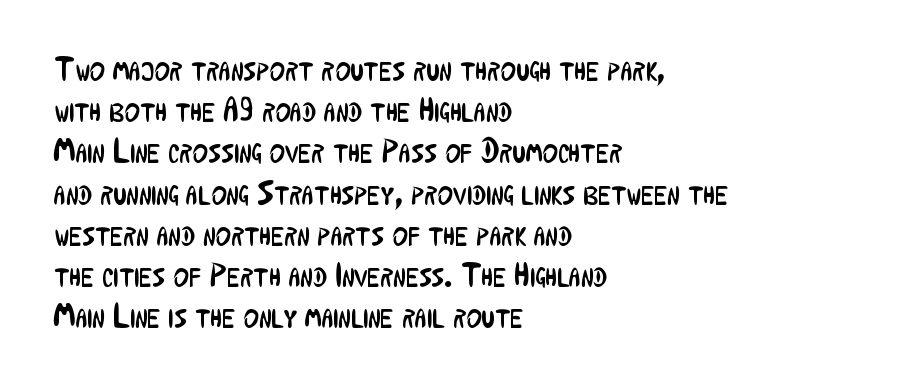
Q: Is the text bold? A: No.
Q: Is the text italic (slanted)? A: No, it is upright.
Q: Is the typeface a serif or a sans-serif typeface? A: Sans-serif.
Q: Is the text underlined? A: No.
Q: How is the paragraph aligned? A: Left-aligned.
Q: Is the spacing between letters normal or unusually wide? A: Normal.
Q: Is the spacing between lines tight, normal or loose? A: Normal.
Q: Width (condensed, normal, or wide)? A: Condensed.
Q: Stroke contrast? A: Low.
Q: x-height? A: Medium.
Q: Monospaced? A: No.
